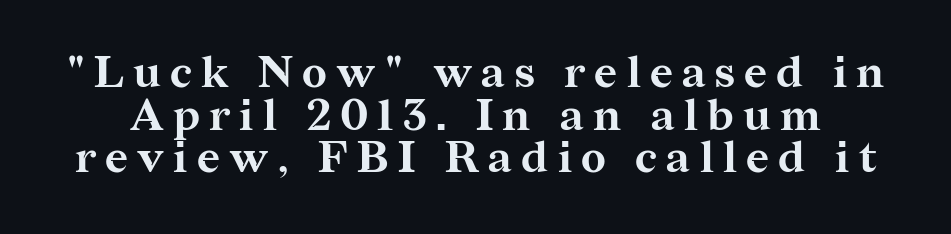
Typesetter's note: full bold, strokes at maximum text heaviness. Short note: letters widely spaced. Varying glyph widths throughout — classic text-font behaviour. Quick note: interline space is minimal. Unlike italic type, these characters show no tilt at all. The type family on display is of the serif kind.
